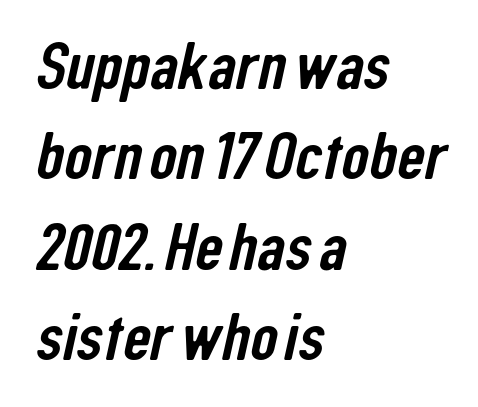
{"serif": "no", "width": "condensed", "stroke_contrast": "low", "x_height": "medium", "monospaced": "no", "underline": "no", "align": "left", "line_spacing": "normal", "line_spacing_ratio": 1.33, "letter_spacing": "normal", "letter_spacing_em": 0.0, "glyph_px": 68}
